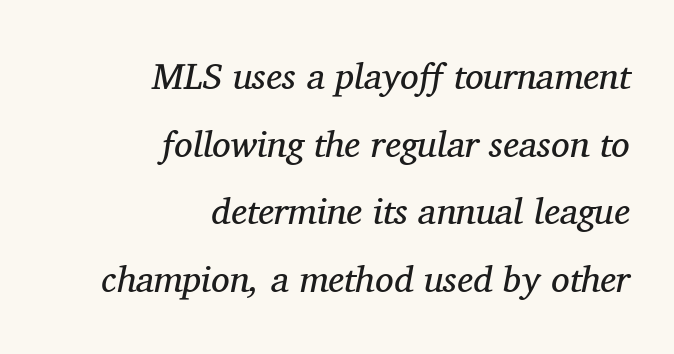
{"serif": "yes", "italic": "yes", "lean": "right", "slant_degrees": 11, "bold": "no", "weight": "regular", "width": "normal", "stroke_contrast": "medium", "x_height": "medium", "monospaced": "no", "underline": "no", "align": "right", "line_spacing_ratio": 1.83, "letter_spacing": "normal", "letter_spacing_em": 0.0, "glyph_px": 37}
